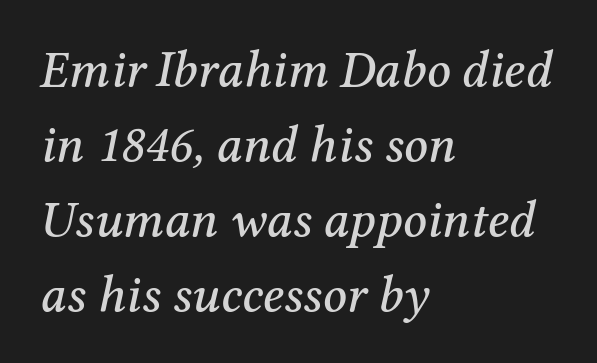
Q: Is the text italic (slanted)? A: Yes, it leans right by about 12 degrees.
Q: Is the typeface a serif or a sans-serif typeface? A: Serif.
Q: Is the text underlined? A: No.
Q: How is the paragraph aligned? A: Left-aligned.
Q: Is the spacing between letters normal or unusually wide? A: Normal.
Q: Is the spacing between lines tight, normal or loose? A: Normal.
Q: Width (condensed, normal, or wide)? A: Normal.
Q: Stroke contrast? A: Medium.
Q: x-height? A: Medium.
Q: Monospaced? A: No.
